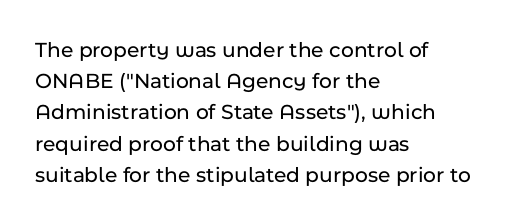
The image shows 22 px text type, upright; set left-aligned, normal line spacing (1.42x), normal letter spacing, not underlined.
